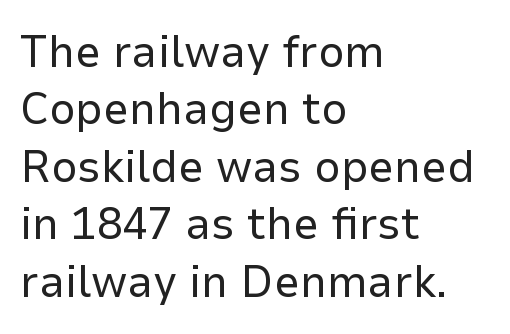
Q: Is the text bold? A: No.
Q: Is the text italic (slanted)? A: No, it is upright.
Q: Is the typeface a serif or a sans-serif typeface? A: Sans-serif.
Q: Is the text underlined? A: No.
Q: How is the paragraph aligned? A: Left-aligned.
Q: Is the spacing between letters normal or unusually wide? A: Normal.
Q: Is the spacing between lines tight, normal or loose? A: Normal.
Q: Width (condensed, normal, or wide)? A: Normal.
Q: Stroke contrast? A: Low.
Q: x-height? A: Medium.
Q: Monospaced? A: No.
